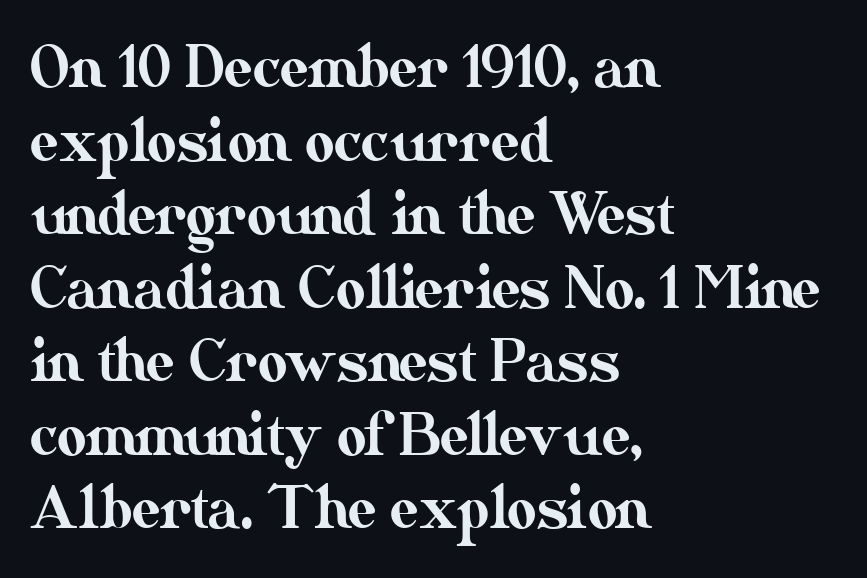
The type sits square on the baseline with zero lean. These lines are set flush left with a ragged right edge. Varying glyph widths throughout — classic text-font behaviour. One glance says typical: line gaps are just what's usual. The specimen omits any rule beneath the text block's lines. The letterforms sit shoulder to shoulder at normal distance.
